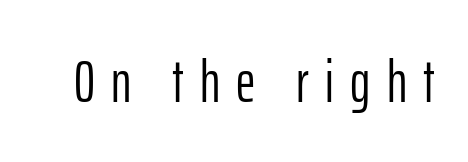
The image shows 60 px light, condensed sans-serif type, upright; set unusually wide letter spacing (+0.27 em), not underlined; low stroke contrast and a medium x-height.
